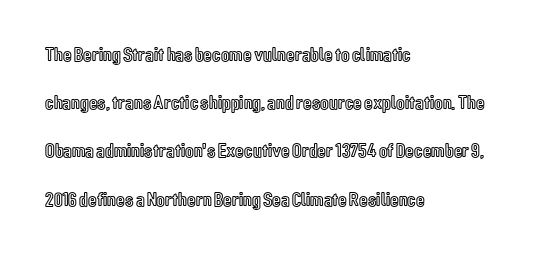
{"italic": "no", "underline": "no", "align": "left", "line_spacing": "loose", "line_spacing_ratio": 2.41, "letter_spacing": "normal", "letter_spacing_em": 0.0, "glyph_px": 20}
